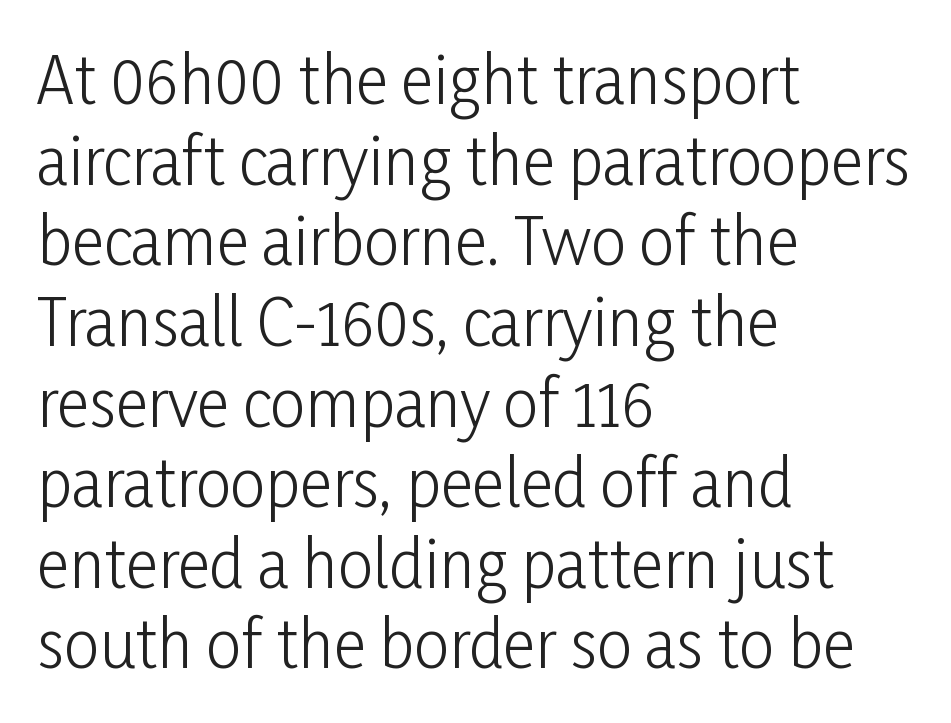
Q: Is the text bold? A: No.
Q: Is the text italic (slanted)? A: No, it is upright.
Q: Is the typeface a serif or a sans-serif typeface? A: Sans-serif.
Q: Is the text underlined? A: No.
Q: How is the paragraph aligned? A: Left-aligned.
Q: Is the spacing between letters normal or unusually wide? A: Normal.
Q: Is the spacing between lines tight, normal or loose? A: Normal.
Q: Width (condensed, normal, or wide)? A: Condensed.
Q: Stroke contrast? A: Low.
Q: x-height? A: Medium.
Q: Monospaced? A: No.
